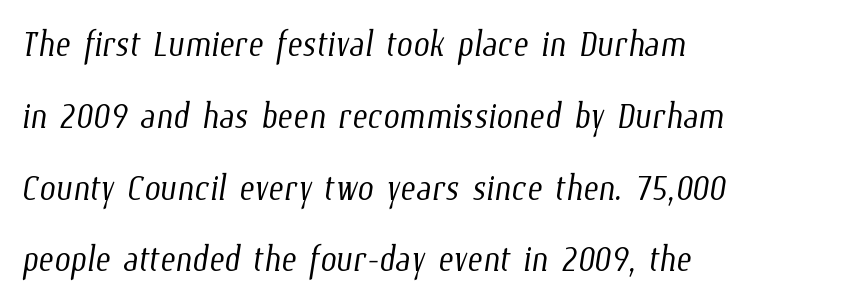
{"bold": "no", "weight": "light", "width": "condensed", "stroke_contrast": "low", "x_height": "medium", "monospaced": "no", "underline": "no", "align": "left", "line_spacing": "normal", "line_spacing_ratio": 1.56, "letter_spacing": "normal", "letter_spacing_em": 0.0, "glyph_px": 46}
